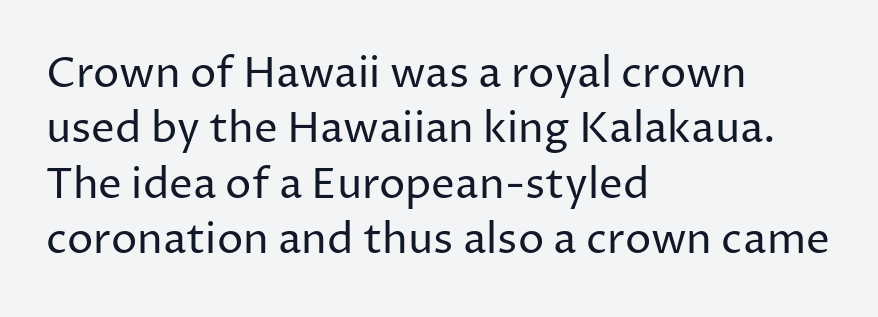
{"serif": "no", "italic": "no", "bold": "no", "weight": "regular", "width": "normal", "stroke_contrast": "low", "x_height": "medium", "monospaced": "no", "underline": "no", "align": "left", "line_spacing": "normal", "line_spacing_ratio": 1.32, "letter_spacing": "normal", "letter_spacing_em": 0.0, "glyph_px": 42}
